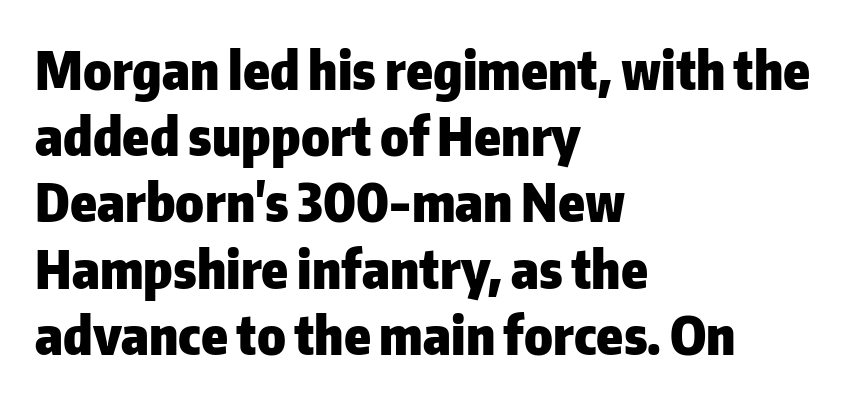
{"serif": "no", "italic": "no", "bold": "yes", "weight": "heavy", "width": "normal", "stroke_contrast": "low", "x_height": "medium", "monospaced": "no", "underline": "no", "align": "left", "line_spacing": "normal", "line_spacing_ratio": 1.25, "letter_spacing": "normal", "letter_spacing_em": 0.0, "glyph_px": 53}
